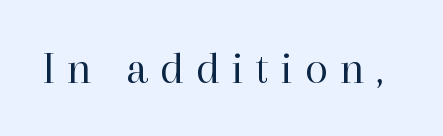
Q: Is the text bold? A: No.
Q: Is the text italic (slanted)? A: No, it is upright.
Q: Is the typeface a serif or a sans-serif typeface? A: Serif.
Q: Is the text underlined? A: No.
Q: Is the spacing between letters normal or unusually wide? A: Unusually wide.
Q: Width (condensed, normal, or wide)? A: Normal.
Q: Stroke contrast? A: High.
Q: x-height? A: Medium.
Q: Monospaced? A: No.
